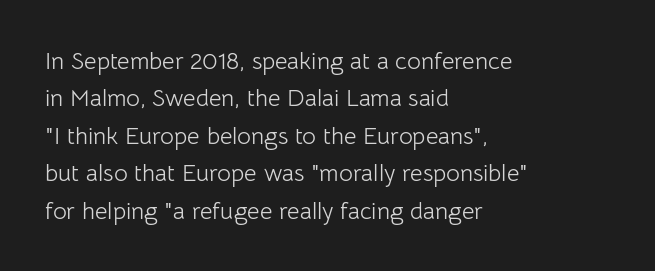
Evenly set lines give the paragraph a standard silhouette. Here the glyphs are tracked normally, forming tight word shapes. Rule under the text: the space is simply empty. Italic? Not at all — the glyphs are vertical. These glyphs show unthickened strokes, regular width or finer.
